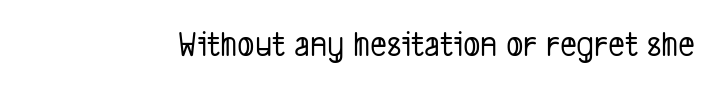
The image shows 36 px condensed sans-serif type; set normal letter spacing, not underlined; low stroke contrast and a medium x-height.
